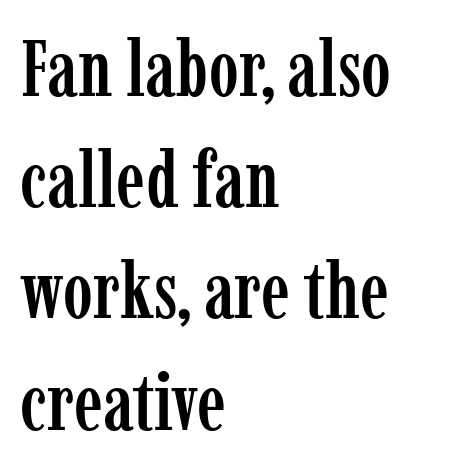
If you measured baseline to baseline, you'd find a middling distance. Typeset ragged right — the left edge is the straight one. Nobody drew a line under any word here. Each letter keeps its own natural width here, so spacing adapts to shape. Quick note: not italic, upright.
